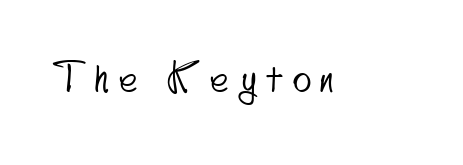
Q: Is the typeface a serif or a sans-serif typeface? A: Sans-serif.
Q: Is the text underlined? A: No.
Q: Is the spacing between letters normal or unusually wide? A: Unusually wide.
Q: Width (condensed, normal, or wide)? A: Condensed.
Q: Stroke contrast? A: Low.
Q: x-height? A: Small.
Q: Monospaced? A: No.
